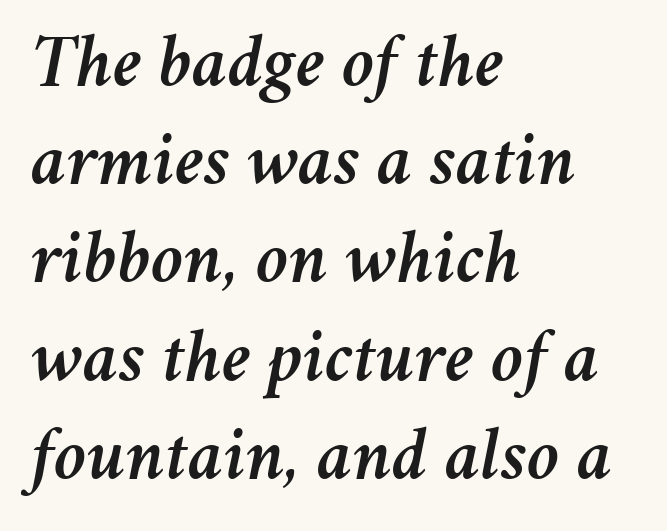
This sample has the flowing, uneven cadence of proportional lettering. An italicized treatment has been applied to the whole sample. The gap between lines stays unmarked. One glance says typical: line gaps are just what's usual.
